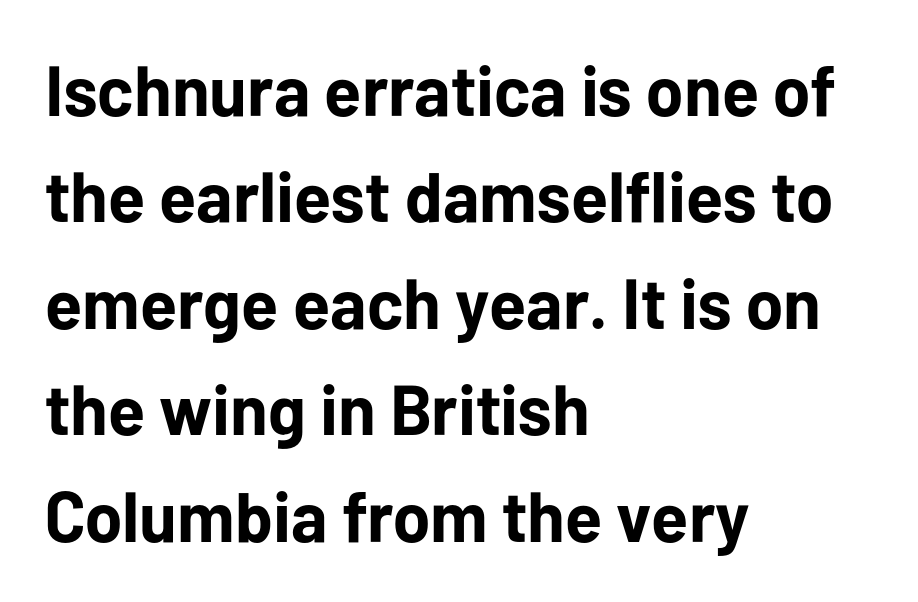
{"serif": "no", "italic": "no", "bold": "yes", "weight": "bold", "width": "normal", "stroke_contrast": "low", "x_height": "medium", "monospaced": "no", "underline": "no", "align": "left", "line_spacing": "normal", "line_spacing_ratio": 1.5, "letter_spacing": "normal", "letter_spacing_em": 0.0, "glyph_px": 71}
